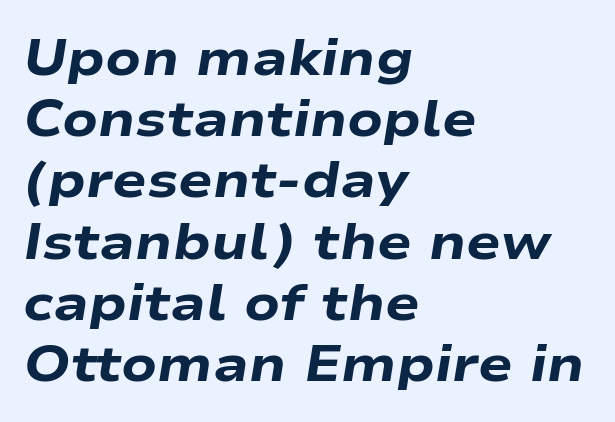
Heavy-handed strokes throughout: this text is bold. Tracking here is standard; glyphs follow each other at the usual distance. Letters rest on an invisible, unmarked baseline. Teacher's note: observe the even left margin — that is flush-left alignment.
